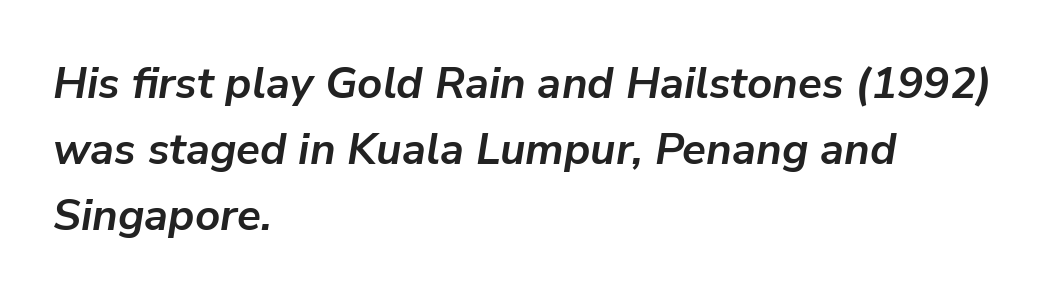
Compared with ordinary roman type, these characters are visibly tilted. Honestly, the row spacing looks completely unremarkable. The horizontal fit of the characters is conventional and even. Thick stems and heavy bowls — unmistakably bold. This rendering uses left alignment, leaving the right contour irregular.
